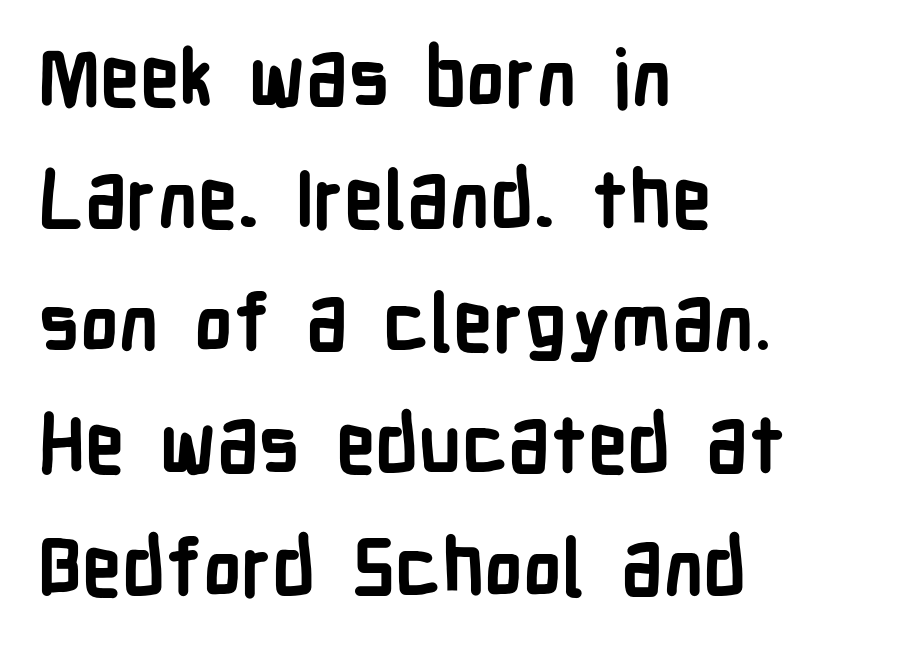
The image shows 79 px semibold, condensed sans-serif type, upright; set left-aligned, normal line spacing (1.55x), normal letter spacing, not underlined; low stroke contrast and a medium x-height.
